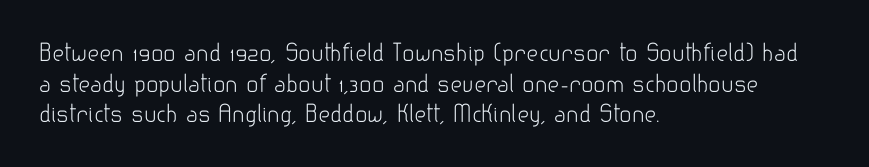
The image shows 23 px text type, upright; set left-aligned, normal line spacing (1.33x), normal letter spacing, not underlined.
